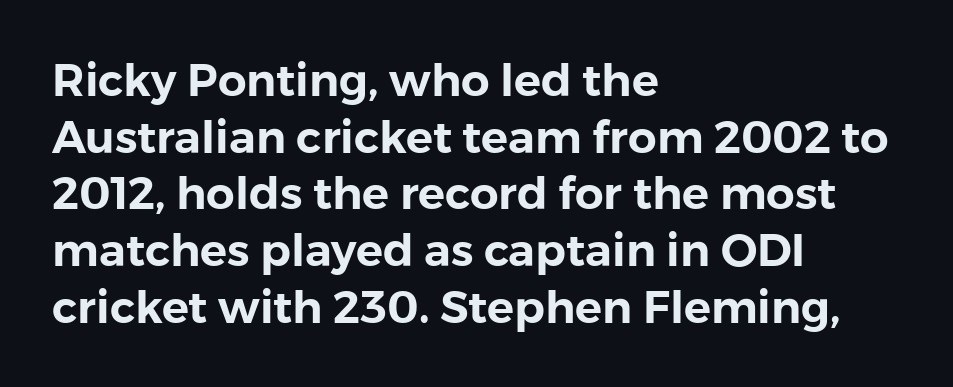
The image shows 45 px sans-serif type, upright; set left-aligned, normal line spacing (1.26x), normal letter spacing, not underlined; a medium x-height.
